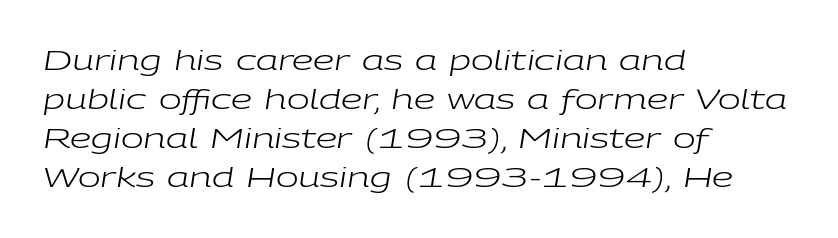
The image shows 27 px text type, italic (leaning right); set left-aligned, normal line spacing (1.45x), normal letter spacing, not underlined.
